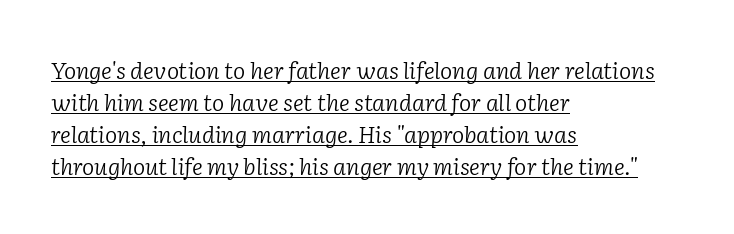
Looking at the ascenders, they clearly lean. Stroke thickness stays within the range of a standard reading face or lighter. These characters rest on top of a visible drawn line. Look at the tracking — it's just the regular setting, nothing added.
